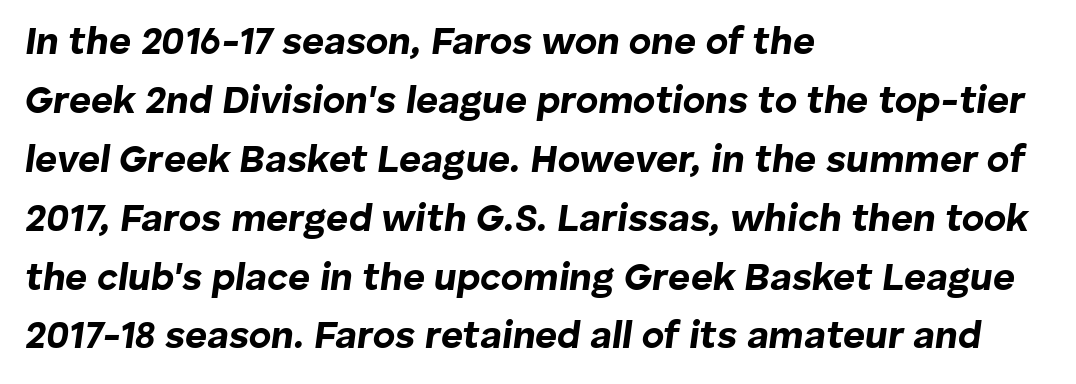
Q: Is the text bold? A: Yes.
Q: Is the text italic (slanted)? A: Yes, it leans right by about 8 degrees.
Q: Is the text underlined? A: No.
Q: How is the paragraph aligned? A: Left-aligned.
Q: Is the spacing between letters normal or unusually wide? A: Normal.
Q: Is the spacing between lines tight, normal or loose? A: Normal.
Q: Width (condensed, normal, or wide)? A: Normal.
Q: Stroke contrast? A: Low.
Q: x-height? A: Medium.
Q: Monospaced? A: No.
